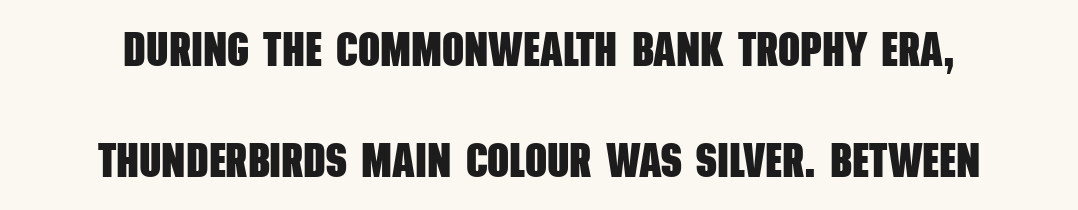
Q: Is the text bold? A: Yes.
Q: Is the typeface a serif or a sans-serif typeface? A: Sans-serif.
Q: Is the text underlined? A: No.
Q: Is the spacing between letters normal or unusually wide? A: Normal.
Q: Is the spacing between lines tight, normal or loose? A: Loose.
Q: Width (condensed, normal, or wide)? A: Condensed.
Q: Stroke contrast? A: Low.
Q: x-height? A: Large.
Q: Monospaced? A: No.
